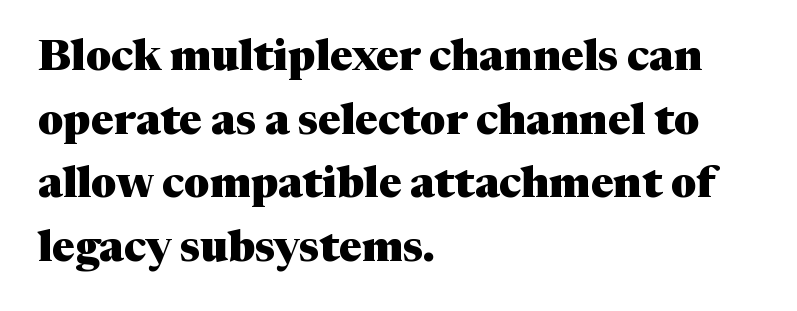
This rendering leaves character spacing at its baseline value. Regular leading. Letters rest on an invisible, unmarked baseline. A serif font was chosen for this passage. How heavy is the stroke? Heavy — this is a bold. Does the lettering tilt? It doesn't — this is upright.
